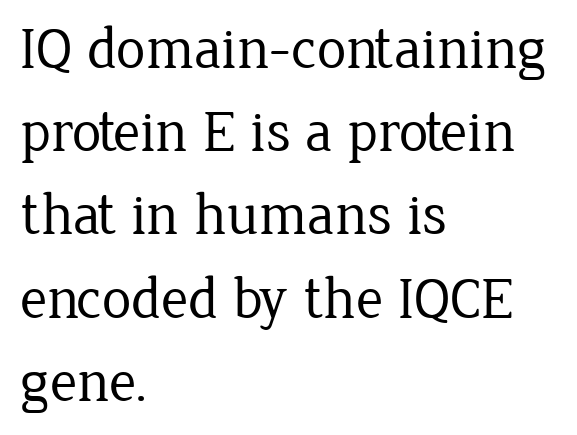
Q: Is the text bold? A: No.
Q: Is the text italic (slanted)? A: No, it is upright.
Q: Is the typeface a serif or a sans-serif typeface? A: Serif.
Q: Is the text underlined? A: No.
Q: How is the paragraph aligned? A: Left-aligned.
Q: Is the spacing between letters normal or unusually wide? A: Normal.
Q: Is the spacing between lines tight, normal or loose? A: Normal.
Q: Width (condensed, normal, or wide)? A: Normal.
Q: Stroke contrast? A: Low.
Q: x-height? A: Medium.
Q: Monospaced? A: No.
